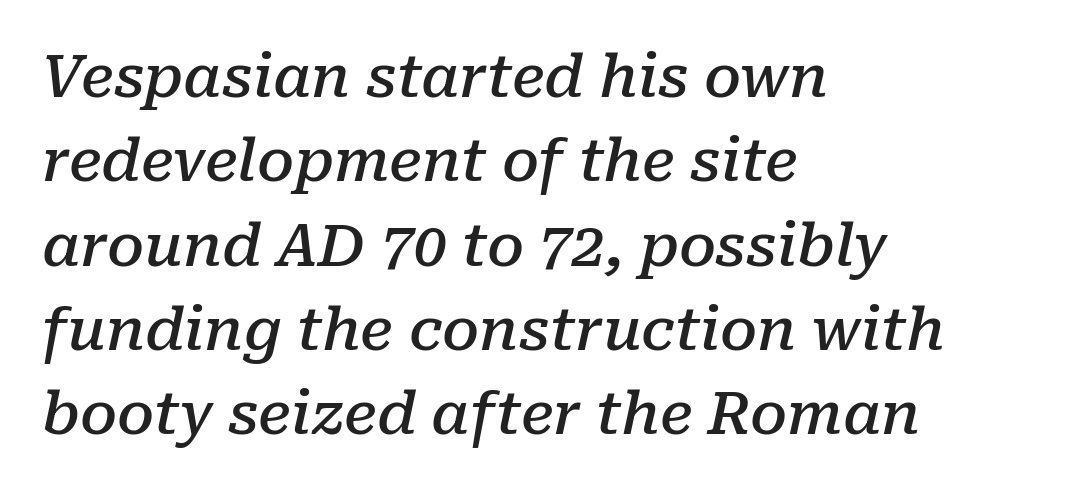
The image shows 59 px semibold serif type, italic (leaning right); set left-aligned, normal line spacing (1.43x), normal letter spacing, not underlined; low stroke contrast and a medium x-height.
